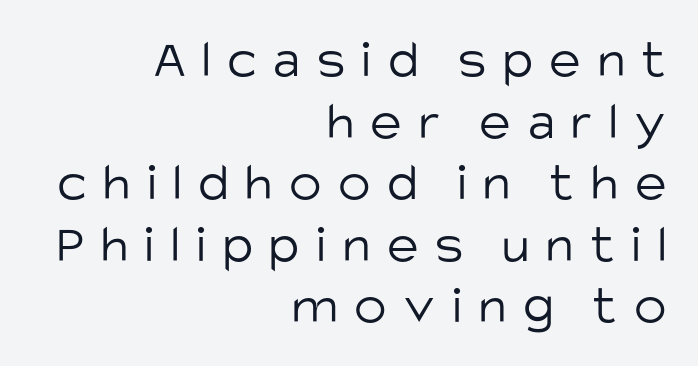
Q: Is the text bold? A: No.
Q: Is the text italic (slanted)? A: No, it is upright.
Q: Is the typeface a serif or a sans-serif typeface? A: Sans-serif.
Q: Is the text underlined? A: No.
Q: How is the paragraph aligned? A: Right-aligned.
Q: Is the spacing between letters normal or unusually wide? A: Unusually wide.
Q: Is the spacing between lines tight, normal or loose? A: Tight.
Q: Width (condensed, normal, or wide)? A: Normal.
Q: Stroke contrast? A: Low.
Q: x-height? A: Large.
Q: Monospaced? A: No.
